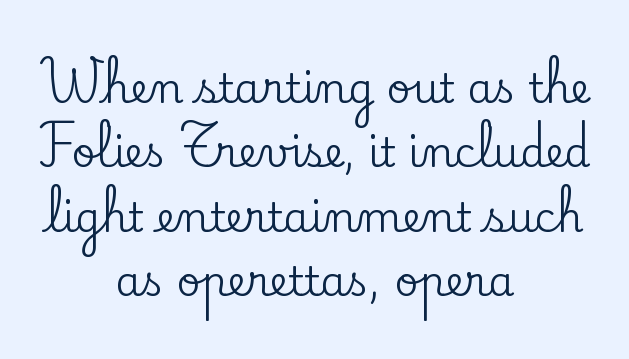
Think of a printed novel: that variable character pitch is what you see here. Each new line begins a customary step beneath the previous one. In terms of posture, this sample is upright. There is no visible air inserted between adjacent glyphs. The lines in this sample share a center point and differ in where they start and stop.
